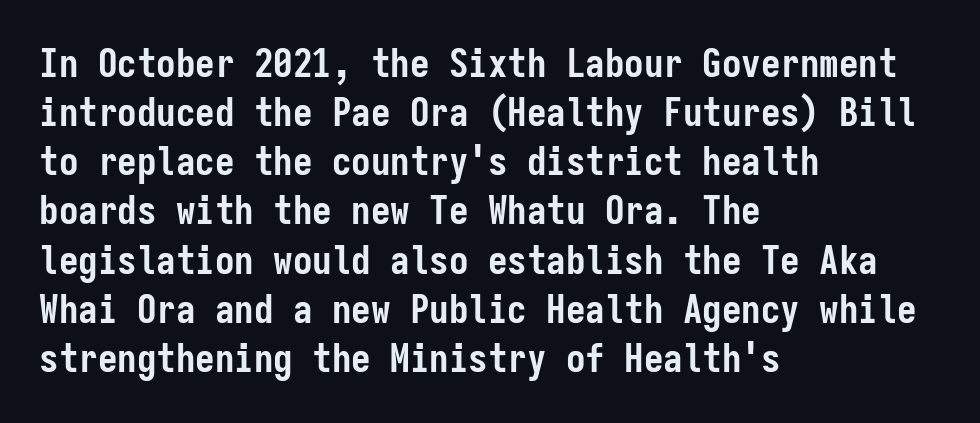
The image shows 39 px semibold, condensed sans-serif type, upright, monospaced; set left-aligned, normal line spacing (1.26x), normal letter spacing, not underlined; low stroke contrast and a medium x-height.
